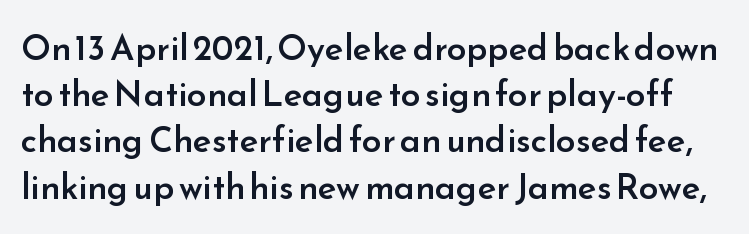
{"serif": "no", "italic": "no", "bold": "semi", "weight": "semibold", "width": "normal", "stroke_contrast": "low", "x_height": "small", "monospaced": "no", "underline": "no", "line_spacing": "normal", "line_spacing_ratio": 1.32, "letter_spacing": "normal", "letter_spacing_em": 0.0, "glyph_px": 35}
